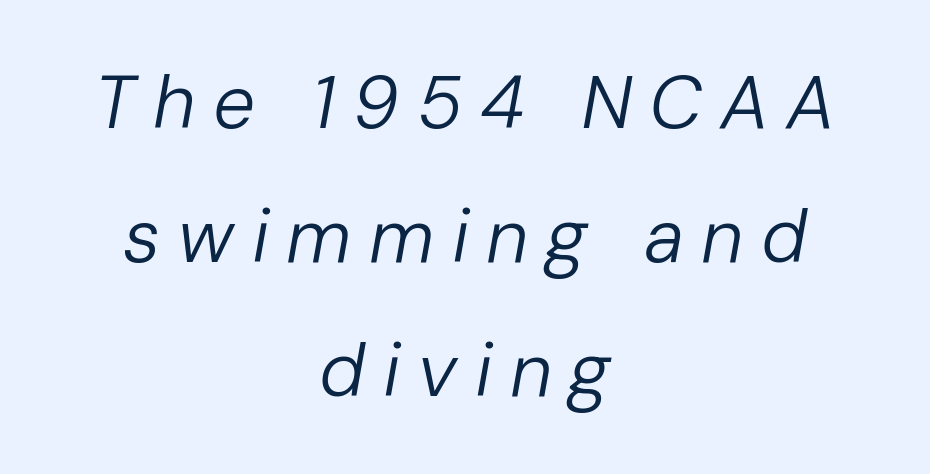
Q: Is the text bold? A: No.
Q: Is the text italic (slanted)? A: Yes, it leans right by about 10 degrees.
Q: Is the text underlined? A: No.
Q: How is the paragraph aligned? A: Centered.
Q: Is the spacing between letters normal or unusually wide? A: Unusually wide.
Q: Width (condensed, normal, or wide)? A: Normal.
Q: Stroke contrast? A: Low.
Q: x-height? A: Medium.
Q: Monospaced? A: No.
